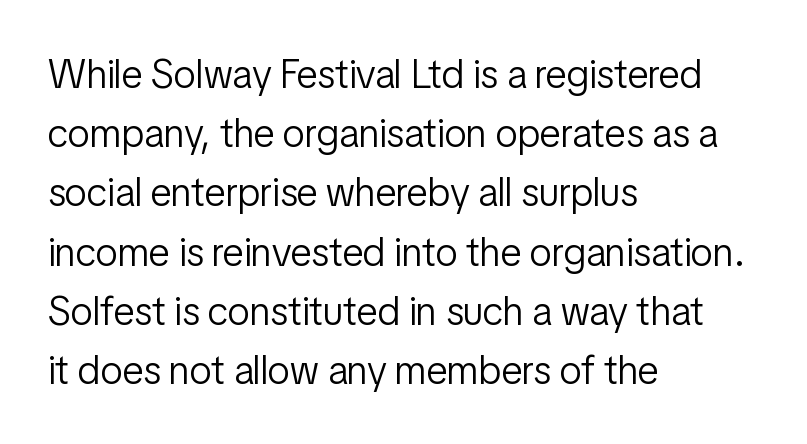
I'd call this a sans setting — the letters go barefoot. This rendering features lettering with no underline. In terms of posture, this sample is upright. Stems and bowls with no extra thickness — not bold.
